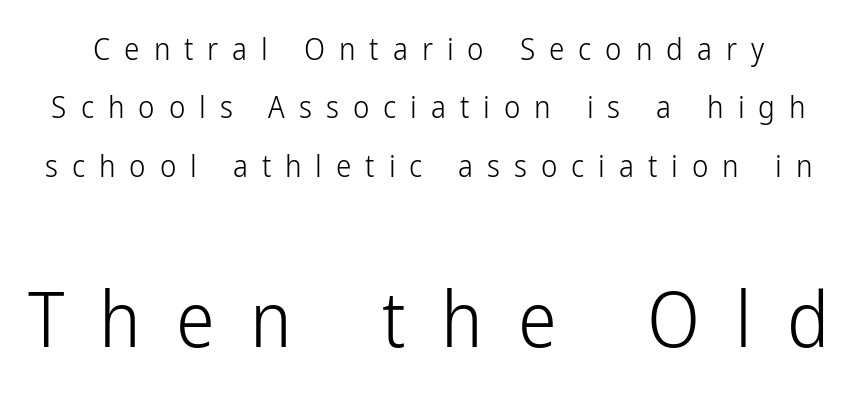
Tall strokes in this sample are plumb rather than angled. Note the varied advance widths — an 'i' is clearly narrower than an 'm'. Underlining? Definitely not there. Here the glyphs are tracked loosely, breaking word shapes into spaced letters.
